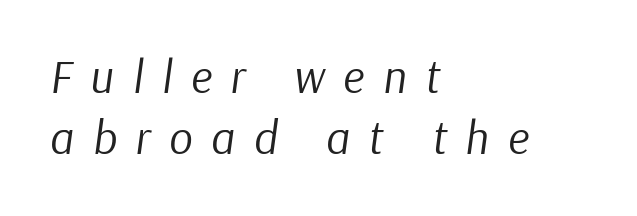
A student would call this left alignment; a typographer would say flush left, rag right. Summary of vertical rhythm: regular, with standard interline spacing. This is oblique type, the kind used for emphasis or titles. The tracking reads as deliberately expanded to a designer's eye.
